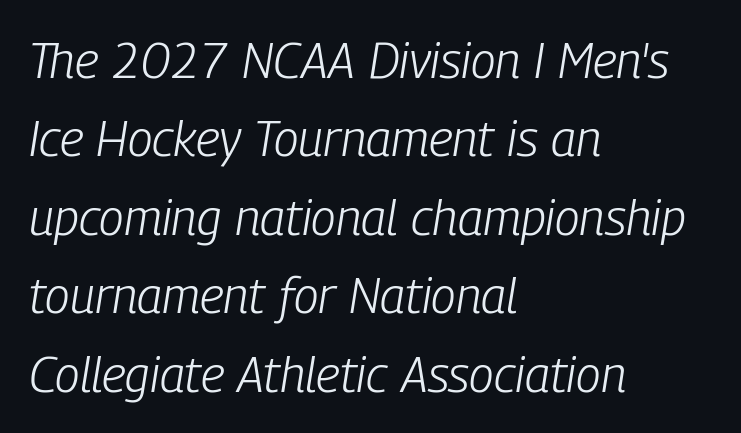
Q: Is the text bold? A: No.
Q: Is the text italic (slanted)? A: Yes, it leans right by about 9 degrees.
Q: Is the text underlined? A: No.
Q: How is the paragraph aligned? A: Left-aligned.
Q: Is the spacing between letters normal or unusually wide? A: Normal.
Q: Is the spacing between lines tight, normal or loose? A: Normal.
Q: Width (condensed, normal, or wide)? A: Condensed.
Q: Stroke contrast? A: Low.
Q: x-height? A: Medium.
Q: Monospaced? A: No.
